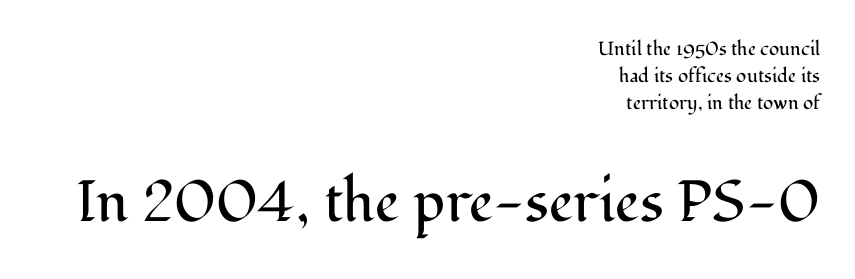
Are there feet on the stems? There are — it's a serif. The lines sit at an ordinary, default distance from one another. Weight class: somewhere from thin through regular. Every row of glyphs terminates at an identical x-position on the right. Words appear dense and cohesive because spacing is normal. Every character sits straight up, as roman type does.
